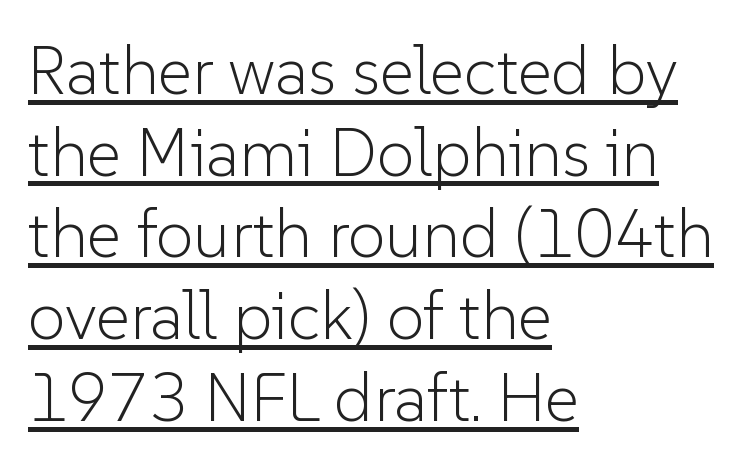
Q: Is the text bold? A: No.
Q: Is the text italic (slanted)? A: No, it is upright.
Q: Is the typeface a serif or a sans-serif typeface? A: Sans-serif.
Q: Is the text underlined? A: Yes.
Q: How is the paragraph aligned? A: Left-aligned.
Q: Is the spacing between letters normal or unusually wide? A: Normal.
Q: Width (condensed, normal, or wide)? A: Normal.
Q: Stroke contrast? A: Low.
Q: x-height? A: Medium.
Q: Monospaced? A: No.
